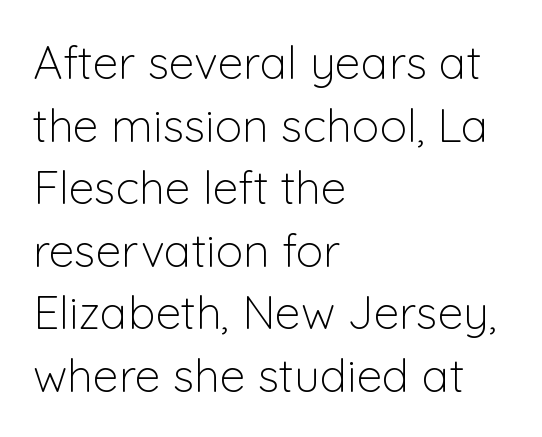
{"serif": "no", "italic": "no", "bold": "no", "weight": "light", "width": "normal", "stroke_contrast": "low", "x_height": "medium", "monospaced": "no", "underline": "no", "align": "left", "line_spacing": "normal", "line_spacing_ratio": 1.36, "letter_spacing": "normal", "letter_spacing_em": 0.0, "glyph_px": 46}
